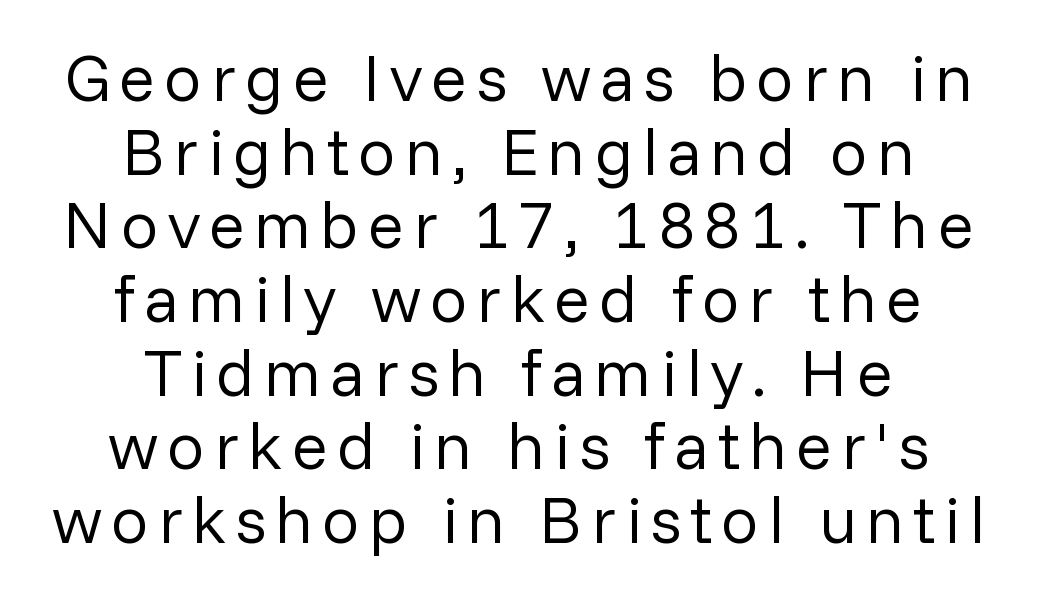
Grotesque or geometric, the face here clearly has no serifs. The lines are quadded center. A quiet, ordinary-to-light weight characterises the typeface. Anything drawn beneath the words? Only blank space.
